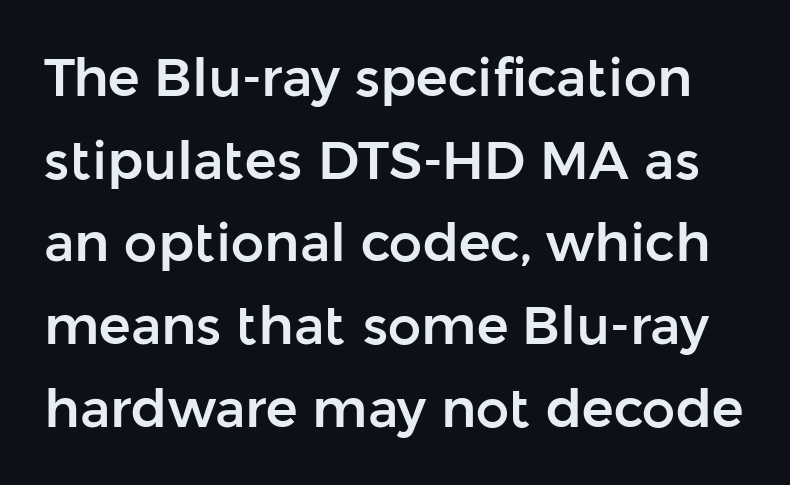
Q: Is the text italic (slanted)? A: No, it is upright.
Q: Is the typeface a serif or a sans-serif typeface? A: Sans-serif.
Q: Is the text underlined? A: No.
Q: Is the spacing between letters normal or unusually wide? A: Normal.
Q: Is the spacing between lines tight, normal or loose? A: Normal.
Q: Width (condensed, normal, or wide)? A: Normal.
Q: Stroke contrast? A: Low.
Q: x-height? A: Medium.
Q: Monospaced? A: No.
